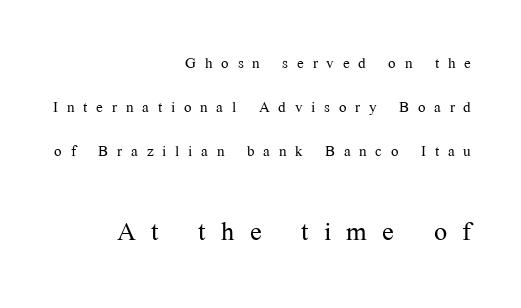
Q: Is the text bold? A: No.
Q: Is the text italic (slanted)? A: No, it is upright.
Q: Is the typeface a serif or a sans-serif typeface? A: Serif.
Q: Is the text underlined? A: No.
Q: How is the paragraph aligned? A: Right-aligned.
Q: Is the spacing between letters normal or unusually wide? A: Unusually wide.
Q: Is the spacing between lines tight, normal or loose? A: Loose.
Q: Which block of text is set in a larger size, the first (top) or the second (bottom)? A: The second (bottom) one.
Q: Width (condensed, normal, or wide)? A: Normal.
Q: Stroke contrast? A: Medium.
Q: x-height? A: Medium.
Q: Monospaced? A: No.
